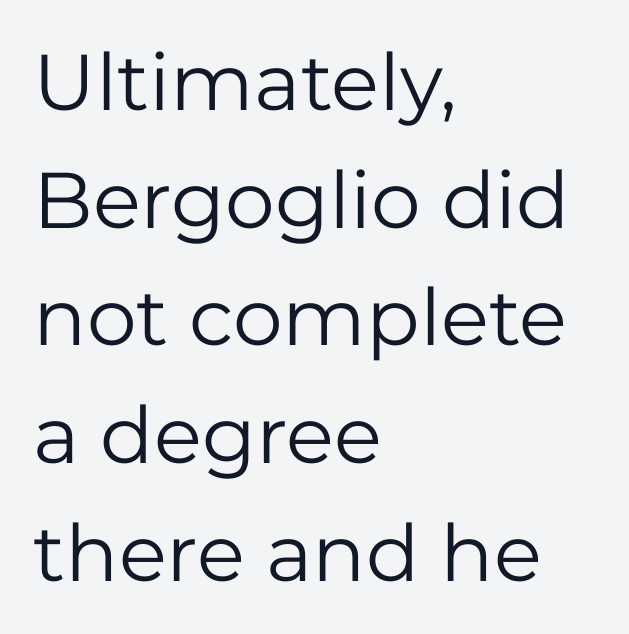
Which margin do the lines hug? The left one — the right edge is uneven. In terms of letterspacing, this is plain default setting. Is there much room between lines? A standard amount, neither cramped nor airy. Do the characters align in a grid? No, the font is proportional.
